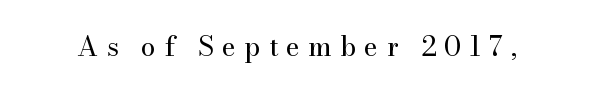
Compared with a typical body face, this is equally light or lighter still. Honestly, the letter spacing is so wide it's the main thing you notice. No italicization has been applied; the sample stays upright. Type without underlining.
